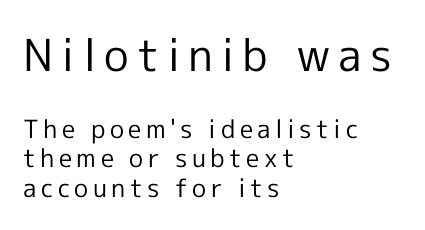
A student would notice the top passage is typeset larger than what follows. The ragged edge is on the right, which tells us the setting is flush left. The face used here is proportionally spaced, like ordinary book or web type. The glyphs are unaccompanied by any horizontal stroke below them. A roman cut, with each character standing at attention.
